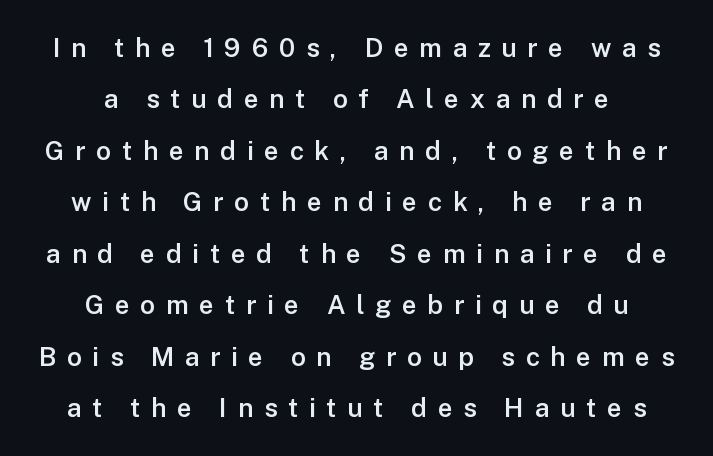
Letters rest on an invisible, unmarked baseline. The rag falls on both sides of this text block equally. The horizontal fit of the characters is loose and conspicuously gappy. Does the lettering tilt? It doesn't — this is upright. The block of text is sparse from top to bottom, with ample space between rows. A semibold gives these letters moderate extra thickness, short of bold.
